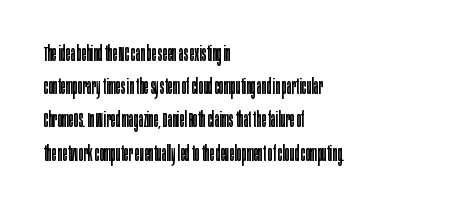
Q: Is the text bold? A: No.
Q: Is the text italic (slanted)? A: No, it is upright.
Q: Is the text underlined? A: No.
Q: How is the paragraph aligned? A: Left-aligned.
Q: Is the spacing between letters normal or unusually wide? A: Normal.
Q: Is the spacing between lines tight, normal or loose? A: Normal.
